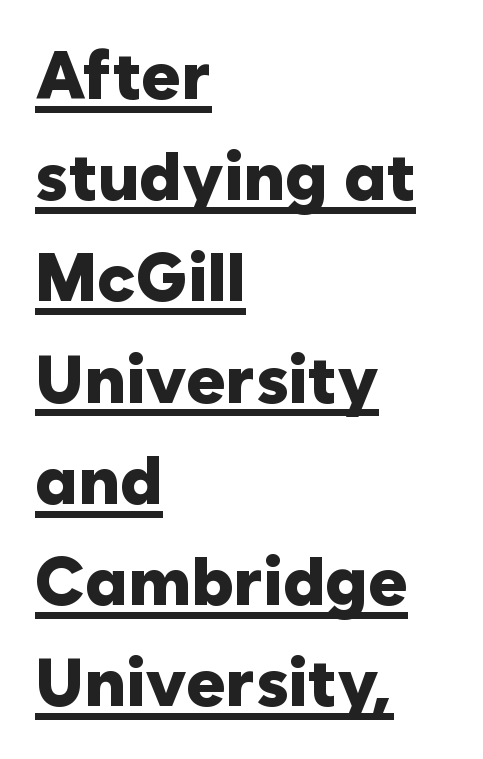
Does the copy run flush right? No — it runs flush left. The block of text has a typical density, with ordinary space between rows. Nope, no serifs anywhere on these letters. What stands out about the letter spacing? Nothing — it is the standard amount. Does the weight exceed regular? Yes, all the way to bold. Descenders here cross a horizontal rule under the line.
